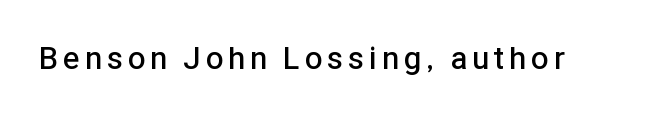
Font category for this specimen: sans-serif. As a designer I'd log this as weight 600, semibold. The strip under each line holds only bare page. These lines were composed using upright roman letters. Think of a printed novel: that variable character pitch is what you see here.
